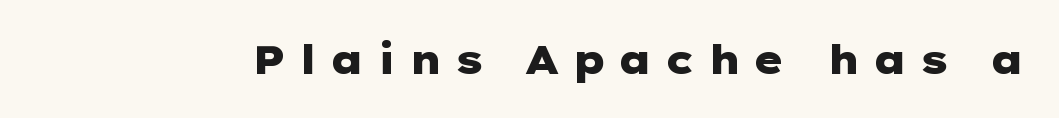
Q: Is the text bold? A: Yes.
Q: Is the text italic (slanted)? A: No, it is upright.
Q: Is the typeface a serif or a sans-serif typeface? A: Sans-serif.
Q: Is the text underlined? A: No.
Q: Is the spacing between letters normal or unusually wide? A: Unusually wide.
Q: Width (condensed, normal, or wide)? A: Wide.
Q: Stroke contrast? A: Low.
Q: x-height? A: Medium.
